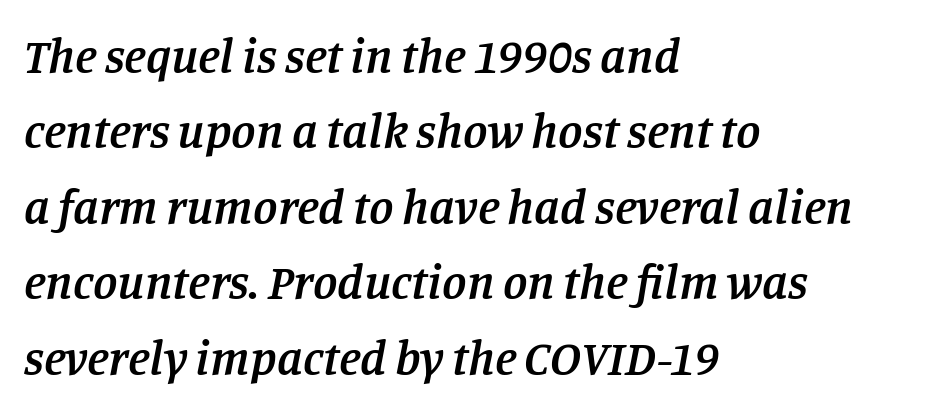
The image shows 49 px semibold serif type, italic (leaning right); set left-aligned, normal line spacing (1.54x), normal letter spacing, not underlined; low stroke contrast and a large x-height.
